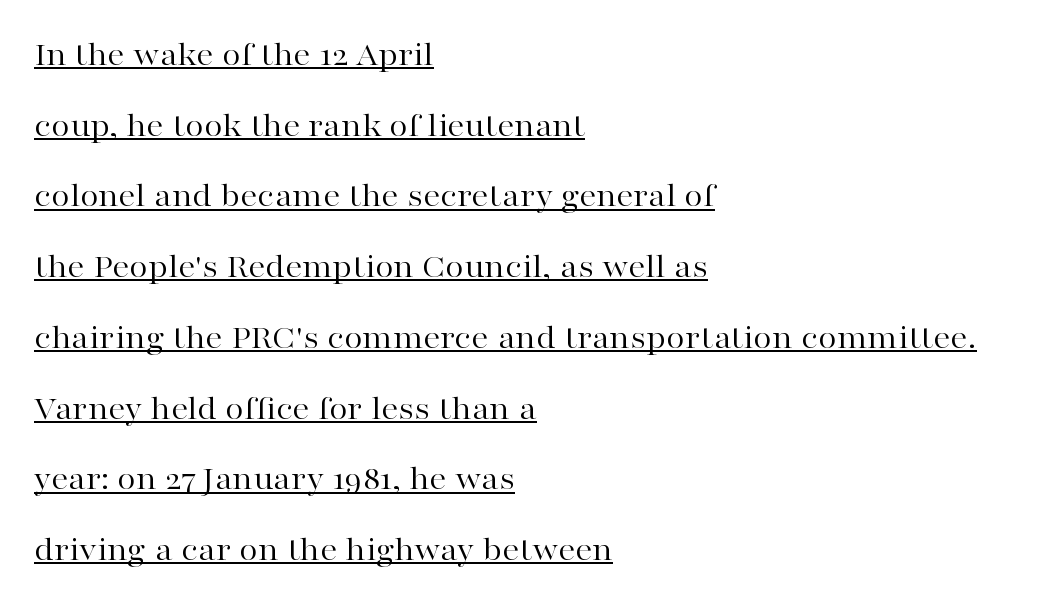
Q: Is the text bold? A: No.
Q: Is the text italic (slanted)? A: No, it is upright.
Q: Is the typeface a serif or a sans-serif typeface? A: Serif.
Q: Is the text underlined? A: Yes.
Q: How is the paragraph aligned? A: Left-aligned.
Q: Is the spacing between letters normal or unusually wide? A: Normal.
Q: Is the spacing between lines tight, normal or loose? A: Loose.
Q: Width (condensed, normal, or wide)? A: Wide.
Q: Stroke contrast? A: High.
Q: x-height? A: Medium.
Q: Monospaced? A: No.
